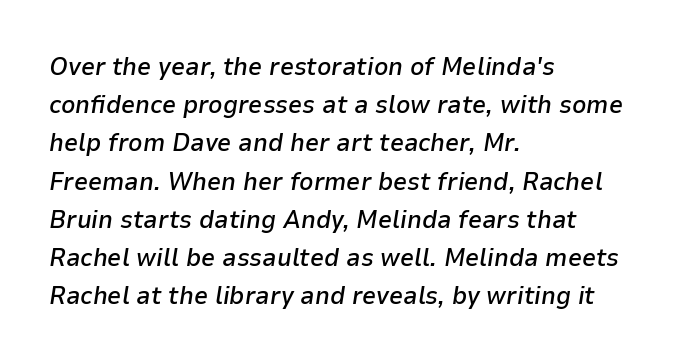
{"italic": "yes", "lean": "right", "slant_degrees": 9, "bold": "semi", "underline": "no", "align": "left", "line_spacing": "normal", "line_spacing_ratio": 1.53, "letter_spacing": "normal", "letter_spacing_em": 0.0, "glyph_px": 25}
